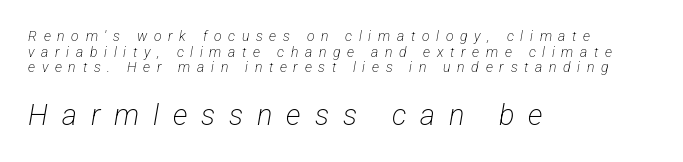
The image shows 29 px light, condensed sans-serif type; set left-aligned, tight line spacing (1.12x), unusually wide letter spacing (+0.48 em), not underlined; the second (bottom) block is 2.07x larger; low stroke contrast and a medium x-height.
